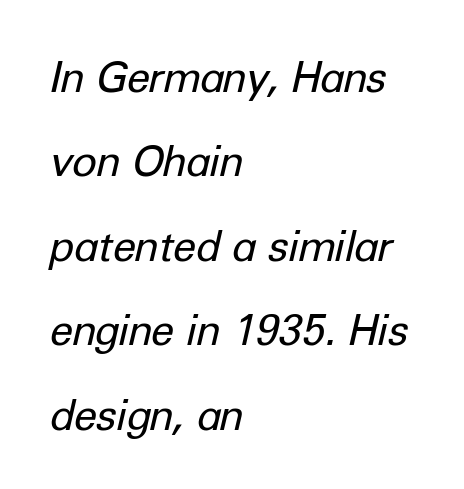
The image shows 42 px regular-weight type, italic (leaning right); set left-aligned, loose line spacing (2.01x), normal letter spacing, not underlined; low stroke contrast and a medium x-height.
